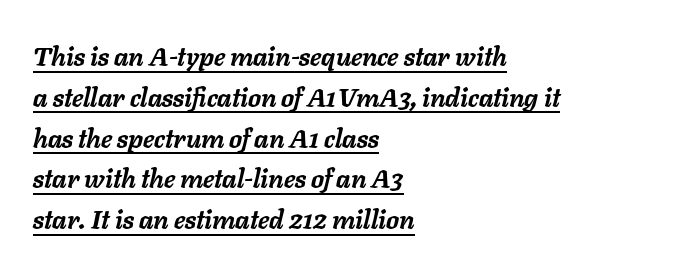
The image shows 26 px bold type, italic (leaning right); set left-aligned, normal line spacing (1.57x), normal letter spacing, underlined.
